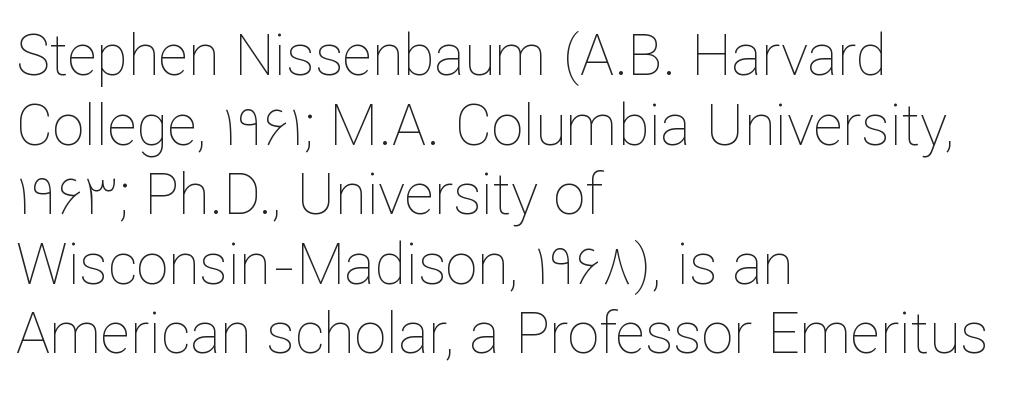
Q: Is the text bold? A: No.
Q: Is the text italic (slanted)? A: No, it is upright.
Q: Is the text underlined? A: No.
Q: How is the paragraph aligned? A: Left-aligned.
Q: Is the spacing between letters normal or unusually wide? A: Normal.
Q: Width (condensed, normal, or wide)? A: Normal.
Q: Stroke contrast? A: Low.
Q: x-height? A: Medium.
Q: Monospaced? A: No.
